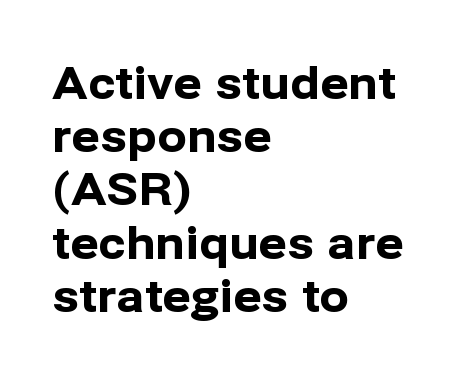
Q: Is the text bold? A: Yes.
Q: Is the text italic (slanted)? A: No, it is upright.
Q: Is the typeface a serif or a sans-serif typeface? A: Sans-serif.
Q: Is the text underlined? A: No.
Q: How is the paragraph aligned? A: Left-aligned.
Q: Is the spacing between letters normal or unusually wide? A: Normal.
Q: Width (condensed, normal, or wide)? A: Normal.
Q: Stroke contrast? A: Low.
Q: x-height? A: Medium.
Q: Monospaced? A: No.
